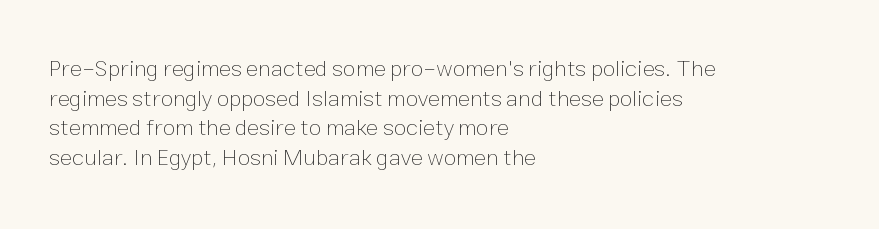
The image shows 23 px text type, upright; set left-aligned, normal line spacing (1.29x), normal letter spacing, not underlined.
